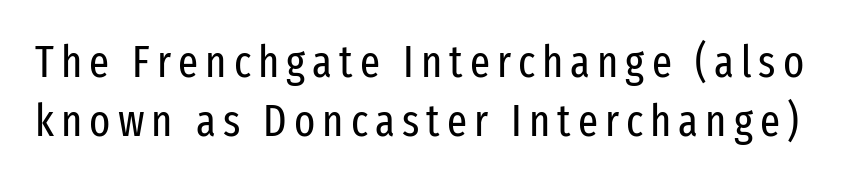
The image shows 44 px regular-weight, condensed sans-serif type, upright; set normal line spacing (1.33x), not underlined; low stroke contrast and a medium x-height.
